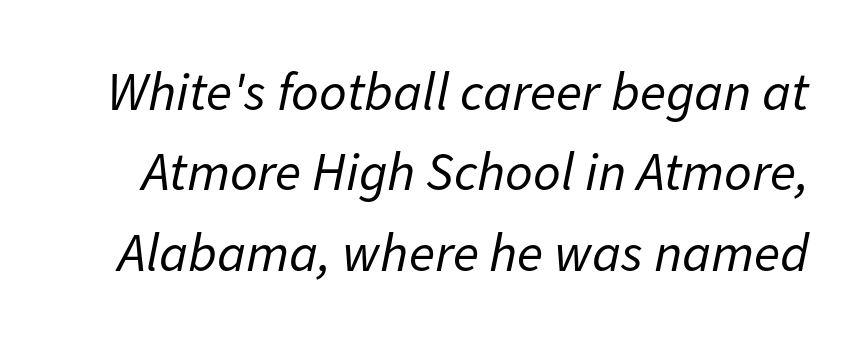
{"italic": "yes", "lean": "right", "slant_degrees": 11, "bold": "no", "weight": "regular", "width": "normal", "stroke_contrast": "low", "x_height": "medium", "monospaced": "no", "underline": "no", "line_spacing": "normal", "line_spacing_ratio": 1.49, "letter_spacing": "normal", "letter_spacing_em": 0.0, "glyph_px": 54}
